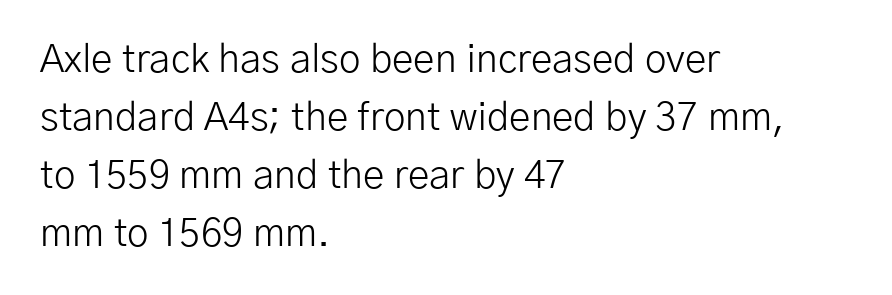
Regarding serifs, this sample does without them. Nobody drew a line under any word here. Think of a printed novel: that variable character pitch is what you see here. Heaviness? Minimal to ordinary, like unemphasized prose. The rag falls on the right side of this text block.
